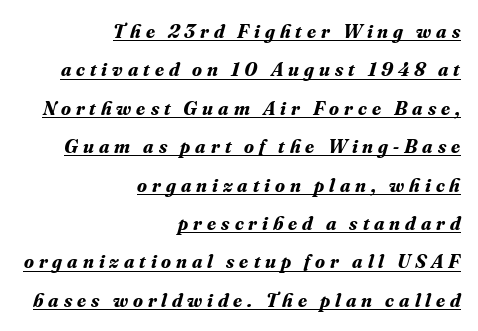
{"italic": "yes", "lean": "right", "slant_degrees": 16, "bold": "yes", "underline": "yes", "align": "right", "line_spacing": "loose", "line_spacing_ratio": 1.92, "letter_spacing": "wide", "letter_spacing_em": 0.25, "glyph_px": 20}
